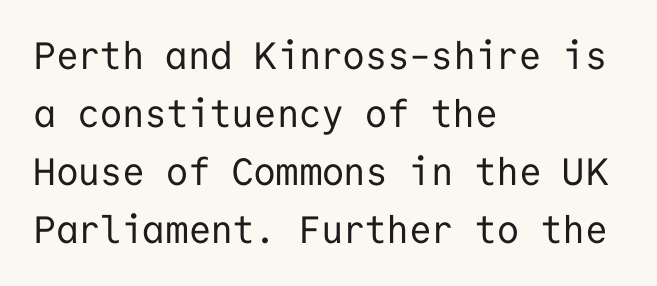
The image shows 38 px regular-weight sans-serif type, upright, monospaced; set left-aligned, normal line spacing (1.53x), normal letter spacing, not underlined; low stroke contrast and a medium x-height.
